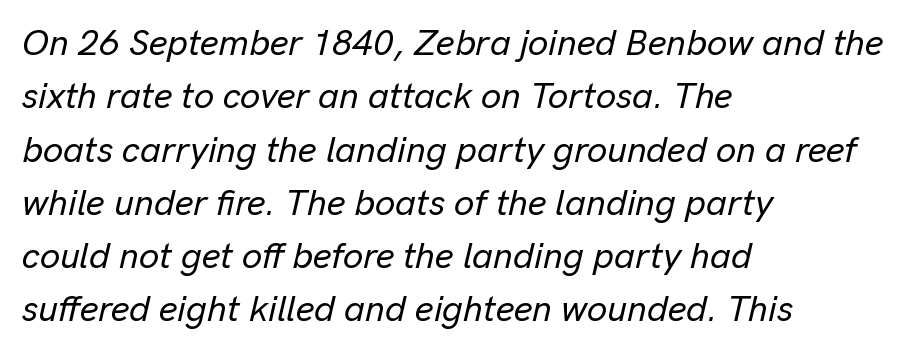
Q: Is the text italic (slanted)? A: Yes, it leans right by about 13 degrees.
Q: Is the text underlined? A: No.
Q: How is the paragraph aligned? A: Left-aligned.
Q: Is the spacing between letters normal or unusually wide? A: Normal.
Q: Is the spacing between lines tight, normal or loose? A: Normal.
Q: Width (condensed, normal, or wide)? A: Normal.
Q: Stroke contrast? A: Low.
Q: x-height? A: Medium.
Q: Monospaced? A: No.
